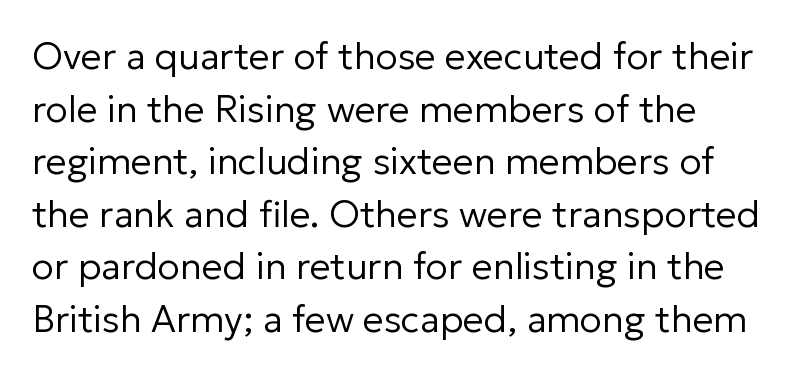
The image shows 37 px regular-weight sans-serif type, upright; set normal line spacing (1.42x), normal letter spacing, not underlined; low stroke contrast and a medium x-height.
